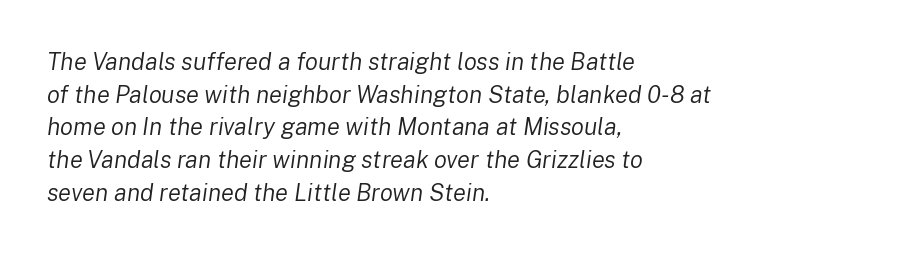
Q: Is the text bold? A: No.
Q: Is the text italic (slanted)? A: Yes, it leans right by about 8 degrees.
Q: Is the text underlined? A: No.
Q: How is the paragraph aligned? A: Left-aligned.
Q: Is the spacing between letters normal or unusually wide? A: Normal.
Q: Is the spacing between lines tight, normal or loose? A: Normal.
